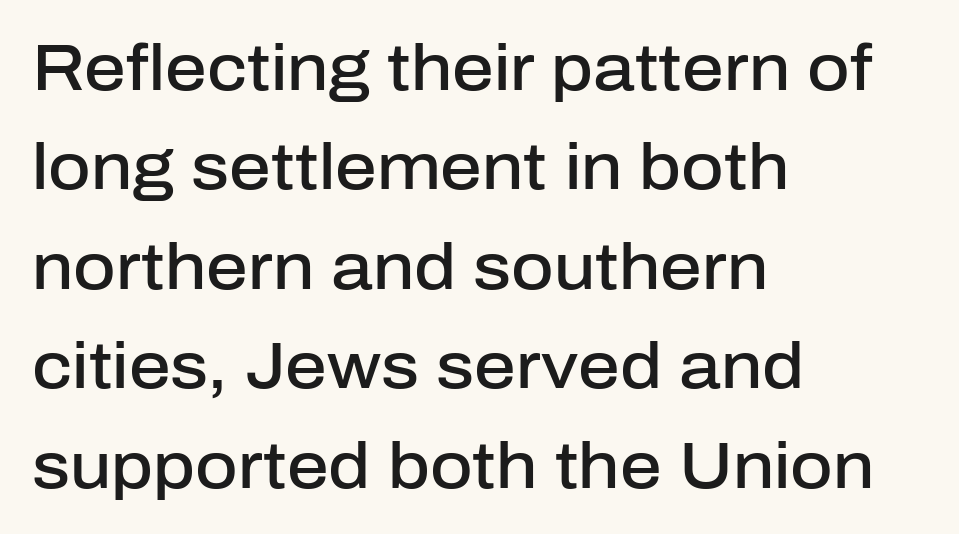
Q: Is the text bold? A: Semi-bold.
Q: Is the text italic (slanted)? A: No, it is upright.
Q: Is the typeface a serif or a sans-serif typeface? A: Sans-serif.
Q: Is the text underlined? A: No.
Q: How is the paragraph aligned? A: Left-aligned.
Q: Is the spacing between letters normal or unusually wide? A: Normal.
Q: Is the spacing between lines tight, normal or loose? A: Normal.
Q: Width (condensed, normal, or wide)? A: Normal.
Q: Stroke contrast? A: Low.
Q: x-height? A: Medium.
Q: Monospaced? A: No.
